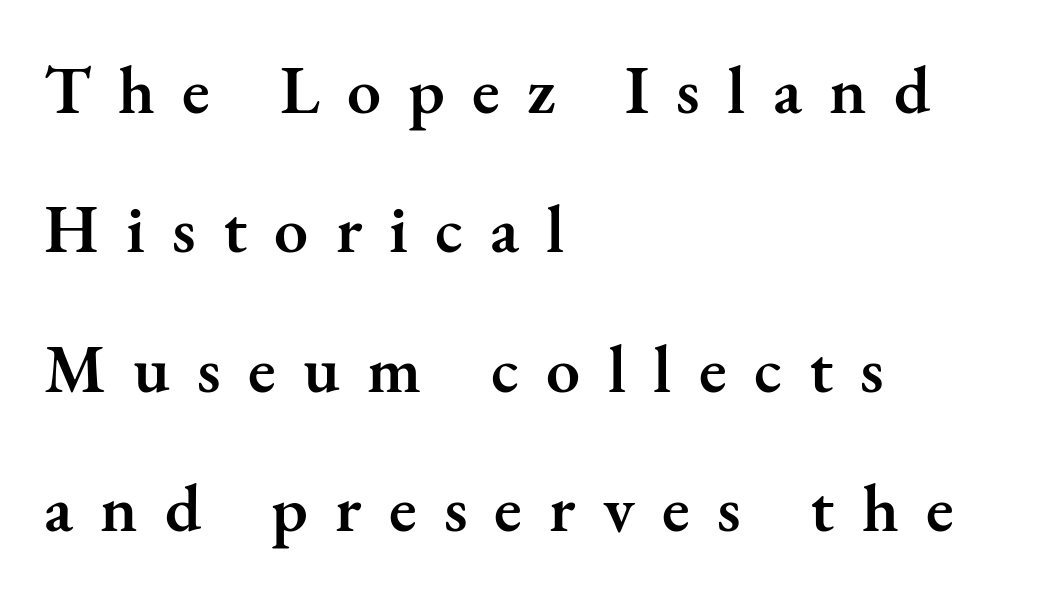
Is this a sans? No — the strokes have serifs. Compared with typical paragraphs, the rows here are farther apart. Quick note: not italic, upright. This rendering features lettering with no underline. Stems and bowls a touch heavier than normal — semibold.
